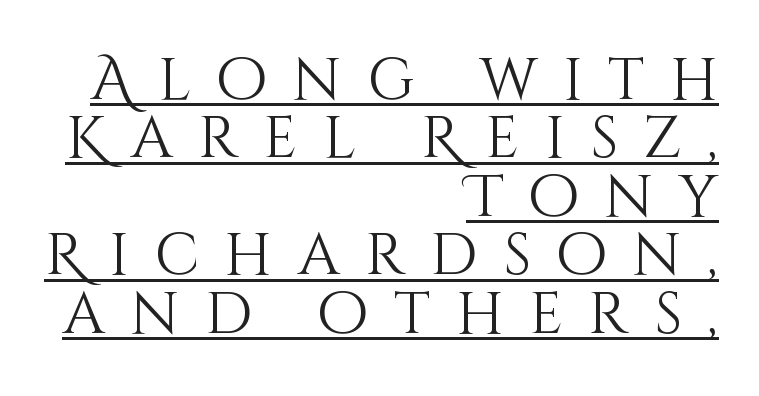
The image shows 59 px light type, upright; set right-aligned, tight line spacing (0.99x), unusually wide letter spacing (+0.43 em), underlined; medium stroke contrast and a large x-height.
